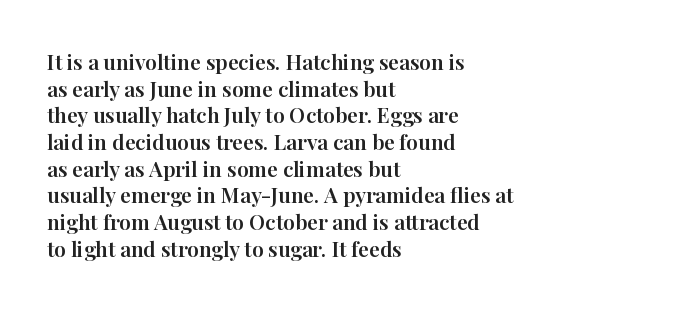
{"italic": "no", "underline": "no", "align": "left", "line_spacing": "normal", "line_spacing_ratio": 1.27, "letter_spacing": "normal", "letter_spacing_em": 0.0, "glyph_px": 21}
